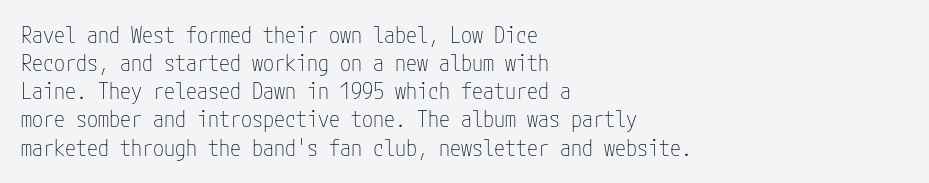
The image shows 22 px text type, upright; set left-aligned, normal line spacing (1.28x), normal letter spacing, not underlined.
